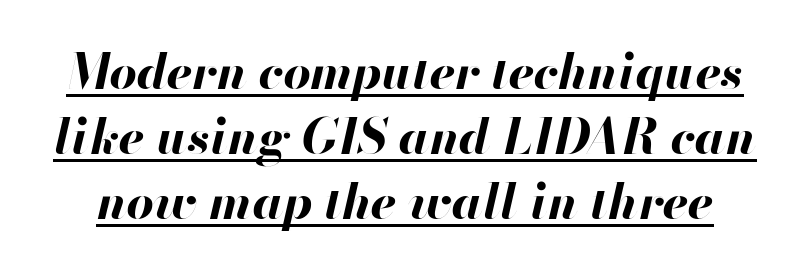
Bold? Absolutely — the strokes are thick and heavy. Does a line run under the words? Yes, clearly. Here the designer chose a conventional face with non-uniform glyph widths. Leading: standard. Default kerning and tracking; the words read as compact shapes.
